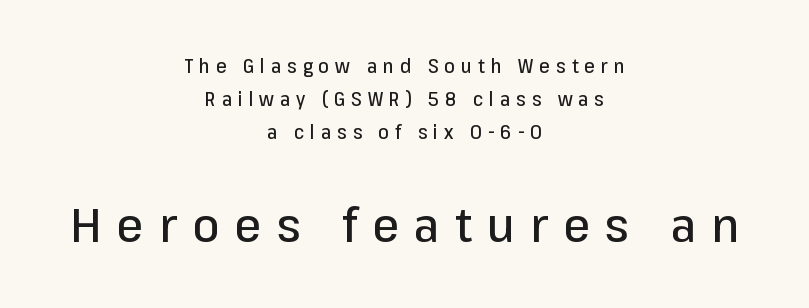
{"serif": "no", "italic": "no", "width": "normal", "stroke_contrast": "low", "x_height": "medium", "monospaced": "no", "underline": "no", "align": "center", "line_spacing_ratio": 1.74, "letter_spacing": "wide", "letter_spacing_em": 0.32, "larger_block": "second", "size_ratio": 2.53, "glyph_px": 48}
